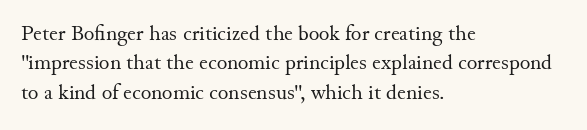
Caption: face not bold, strokes unweighted. Whoever set this chose a conventional vertical rhythm. This sample uses plain, unmodified letter spacing. The lettering stays uniformly vertical, giving the passage a roman look. Rule under the text: the space is simply empty.
